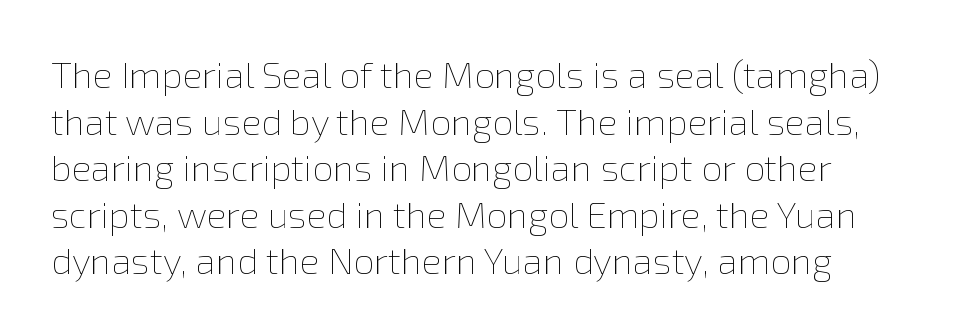
Q: Is the text bold? A: No.
Q: Is the text italic (slanted)? A: No, it is upright.
Q: Is the text underlined? A: No.
Q: Is the spacing between letters normal or unusually wide? A: Normal.
Q: Is the spacing between lines tight, normal or loose? A: Normal.
Q: Width (condensed, normal, or wide)? A: Normal.
Q: Stroke contrast? A: Low.
Q: x-height? A: Medium.
Q: Monospaced? A: No.
